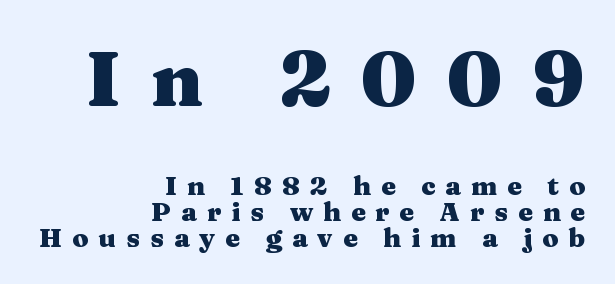
The image shows 77 px heavy, wide serif type, upright; set right-aligned, tight line spacing (1.0x), unusually wide letter spacing (+0.39 em), not underlined; the first (top) block is 2.96x larger; medium stroke contrast and a medium x-height.
